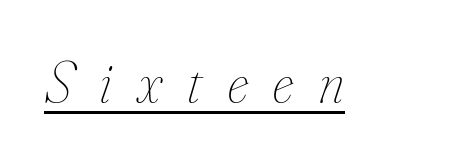
Q: Is the text bold? A: No.
Q: Is the text italic (slanted)? A: Yes, it leans right by about 16 degrees.
Q: Is the text underlined? A: Yes.
Q: Is the spacing between letters normal or unusually wide? A: Unusually wide.
Q: Width (condensed, normal, or wide)? A: Condensed.
Q: Stroke contrast? A: Low.
Q: x-height? A: Small.
Q: Monospaced? A: No.
